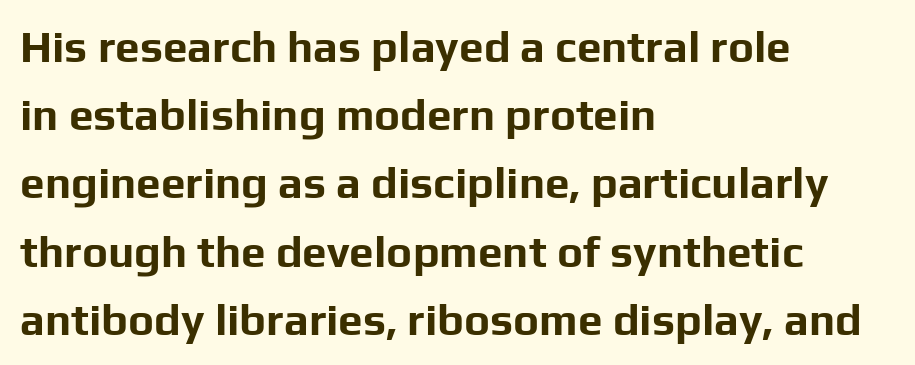
The image shows 44 px bold sans-serif type, upright; set left-aligned, normal line spacing (1.55x), normal letter spacing, not underlined; low stroke contrast and a medium x-height.
